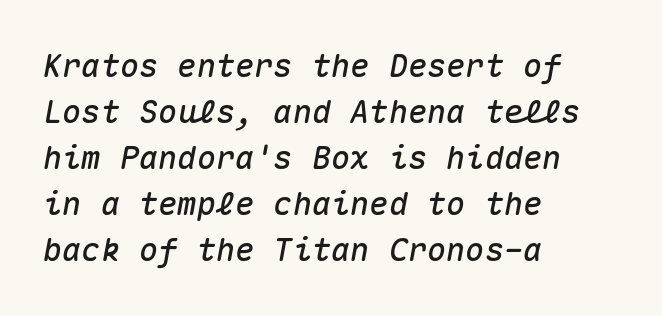
Here the designer chose a console-style face with uniform glyph widths. Compared with typical paragraphs, the rows here are spaced about the same. Visually the block forms a straight wall on the left and a jagged coastline on the right. Letter spacing: default. In terms of posture, this sample is oblique.
